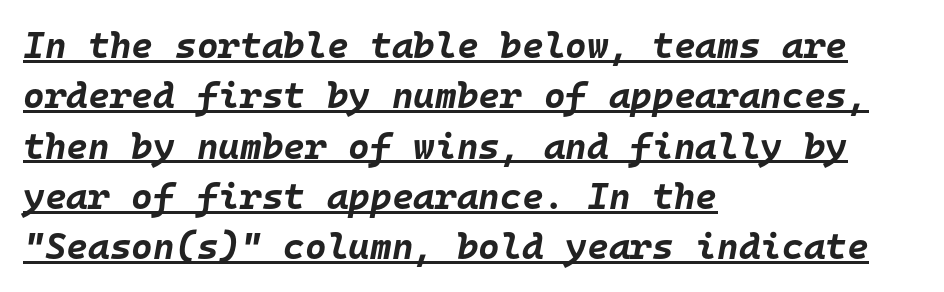
{"italic": "yes", "lean": "right", "slant_degrees": 10, "bold": "yes", "weight": "bold", "width": "normal", "stroke_contrast": "low", "x_height": "large", "monospaced": "yes", "underline": "yes", "align": "left", "line_spacing": "normal", "line_spacing_ratio": 1.36, "letter_spacing": "normal", "letter_spacing_em": 0.0, "glyph_px": 37}
